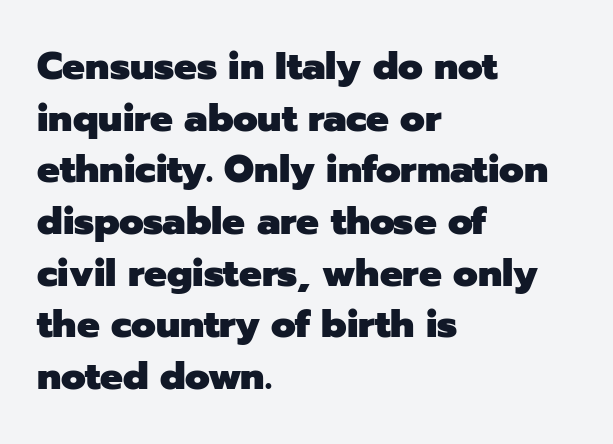
Q: Is the text bold? A: Yes.
Q: Is the text italic (slanted)? A: No, it is upright.
Q: Is the typeface a serif or a sans-serif typeface? A: Sans-serif.
Q: Is the text underlined? A: No.
Q: How is the paragraph aligned? A: Left-aligned.
Q: Is the spacing between letters normal or unusually wide? A: Normal.
Q: Is the spacing between lines tight, normal or loose? A: Normal.
Q: Width (condensed, normal, or wide)? A: Normal.
Q: Stroke contrast? A: Low.
Q: x-height? A: Medium.
Q: Monospaced? A: No.
